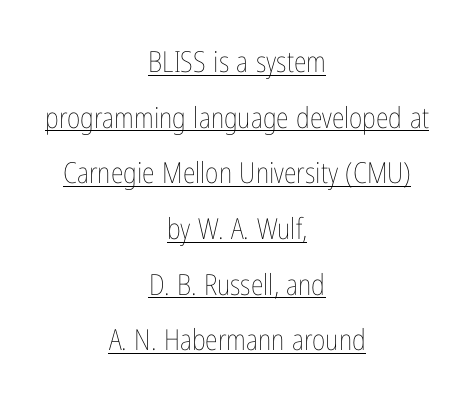
This sample uses plain, unmodified letter spacing. Underlining? Definitely there. Varying glyph widths throughout — classic text-font behaviour. The specimen reads as upright at a glance.
